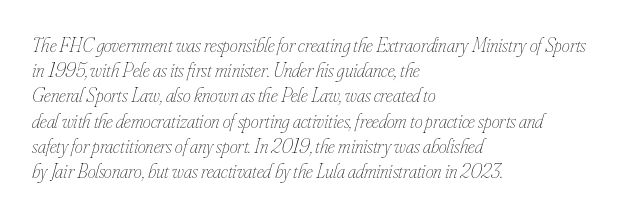
{"italic": "yes", "lean": "right", "slant_degrees": 16, "bold": "no", "underline": "no", "align": "left", "line_spacing": "normal", "line_spacing_ratio": 1.26, "letter_spacing": "normal", "letter_spacing_em": 0.0, "glyph_px": 20}
